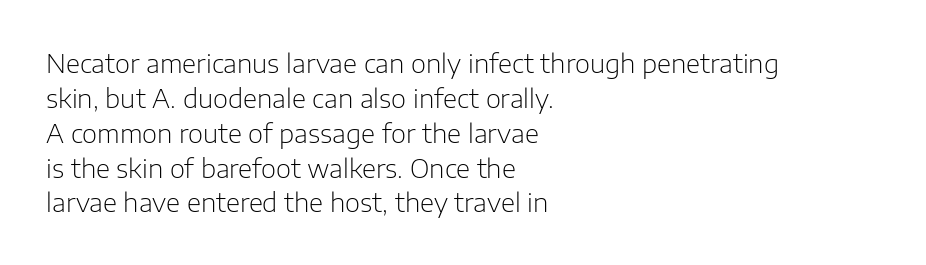
The image shows 26 px text type, upright; set left-aligned, normal line spacing (1.34x), normal letter spacing, not underlined.
